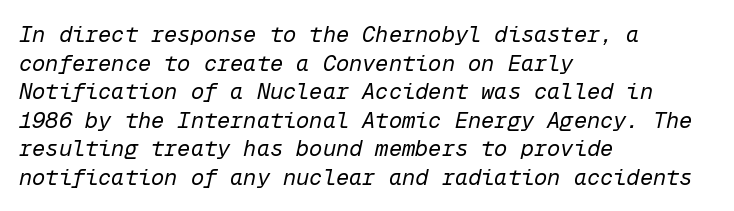
The image shows 22 px text type, italic (leaning right); set left-aligned, normal line spacing (1.3x), normal letter spacing, not underlined.
